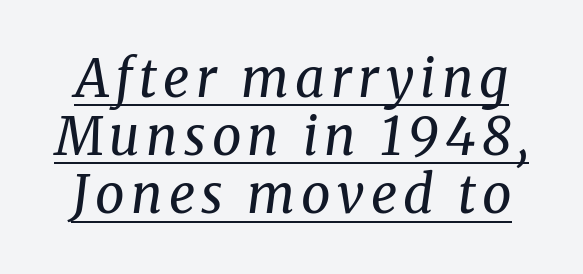
The image shows 52 px regular-weight serif type, italic (leaning right); set tight line spacing (1.12x), underlined; medium stroke contrast and a medium x-height.
